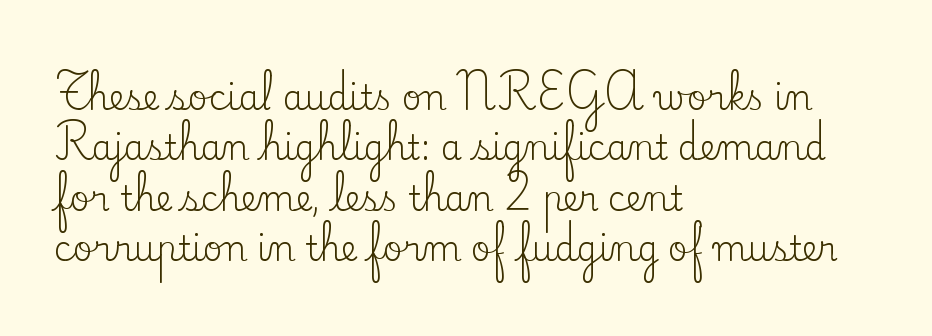
{"italic": "no", "bold": "no", "weight": "regular", "width": "normal", "stroke_contrast": "low", "x_height": "small", "monospaced": "no", "underline": "no", "align": "left", "line_spacing": "normal", "line_spacing_ratio": 1.48, "letter_spacing": "normal", "letter_spacing_em": 0.0, "glyph_px": 34}
